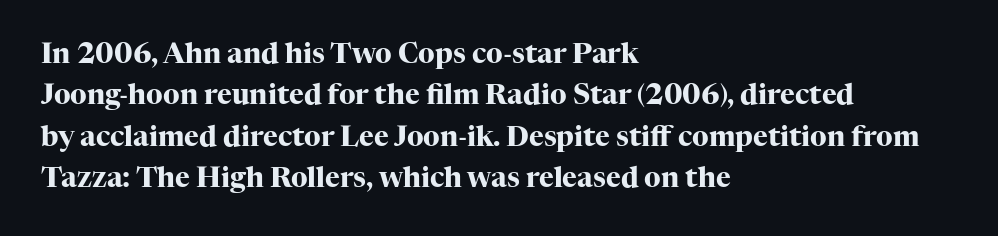
There is no visible air inserted between adjacent glyphs. Ascenders rise straight up at ninety degrees. Caption: bold face, heavy strokes. Summary of vertical rhythm: regular, with standard interline spacing.
